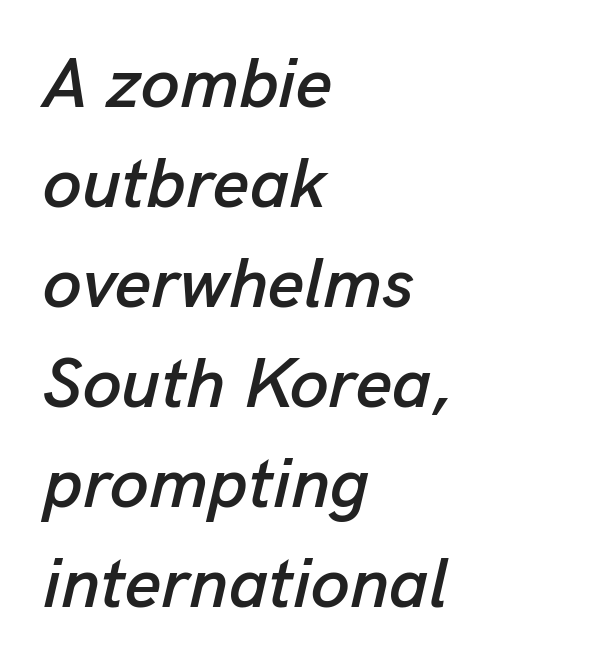
{"italic": "yes", "lean": "right", "slant_degrees": 13, "width": "normal", "stroke_contrast": "low", "x_height": "medium", "monospaced": "no", "underline": "no", "align": "left", "line_spacing": "normal", "line_spacing_ratio": 1.43, "letter_spacing": "normal", "letter_spacing_em": 0.0, "glyph_px": 70}
